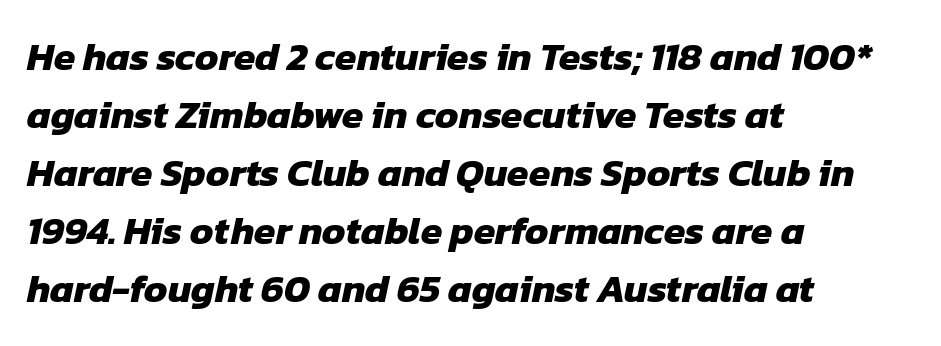
Character widths vary here, with narrow letters taking less room than wide ones. Descenders hang freely into open space. Each new line begins a customary step beneath the previous one. Pretty heavy lettering here — definitely bold. Horizontally, the lines are justified to the leading edge only. Are there feet on the stems? There aren't — it's a sans.
